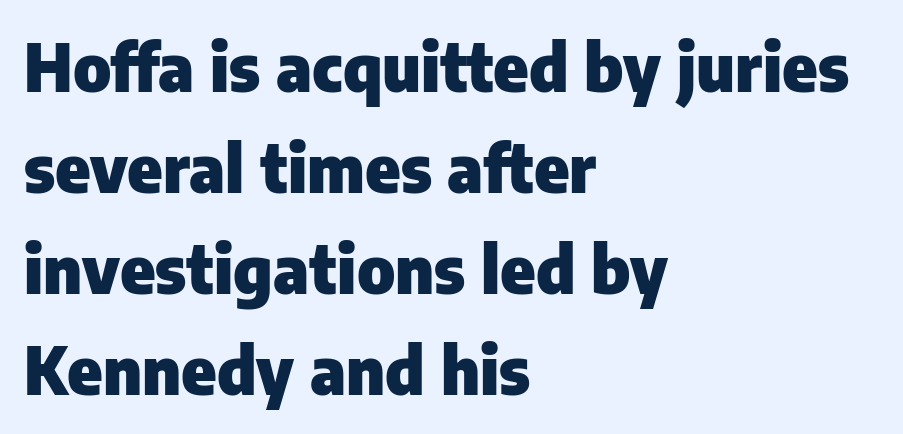
The paragraph has a hard left edge and a soft right edge. Leading matches the norm, producing a regular column. Letters rest on an invisible, unmarked baseline. Varying glyph widths throughout — classic text-font behaviour. Inter-character spacing is left at the font's built-in metrics. The letters are bold, with thick, heavy strokes.
